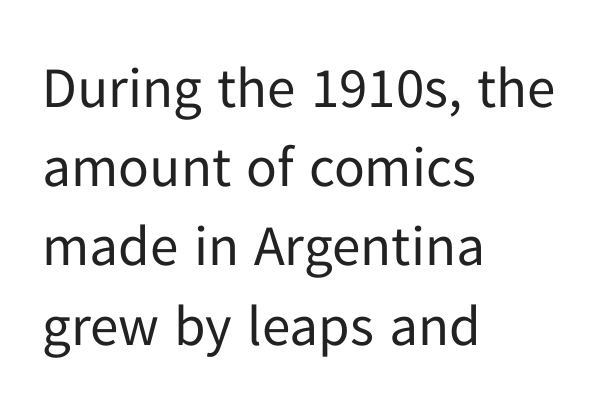
The image shows 57 px regular-weight sans-serif type, upright; set left-aligned, normal line spacing (1.39x), normal letter spacing, not underlined; low stroke contrast and a medium x-height.
